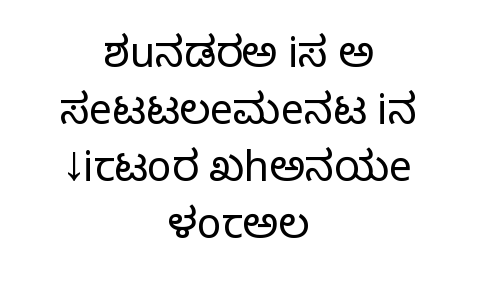
This sample is center-justified, so both line endings float freely. Anything drawn beneath the words? Only blank space. The tracking reads as untouched default to a designer's eye. Ascenders rise straight up at ninety degrees.
